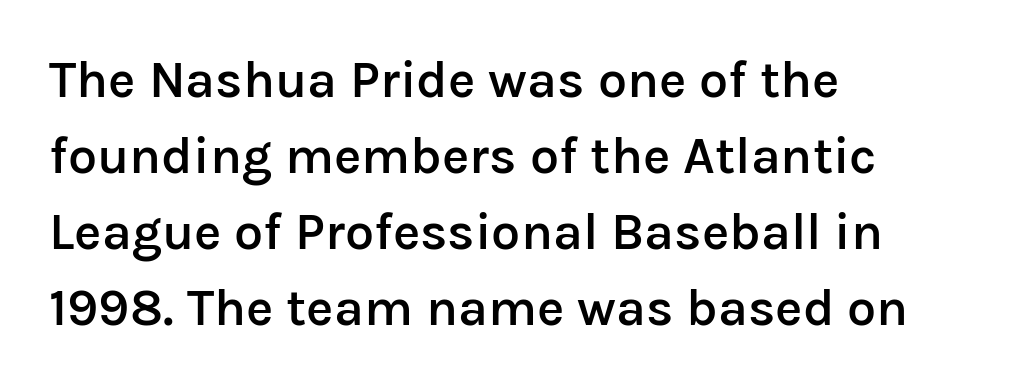
The letters advance in unequal steps, a hallmark of proportional type. Students, observe: this is what conventionally led text looks like. Posture: vertical. The text block is weighted toward the left margin, trailing off unevenly rightward.
